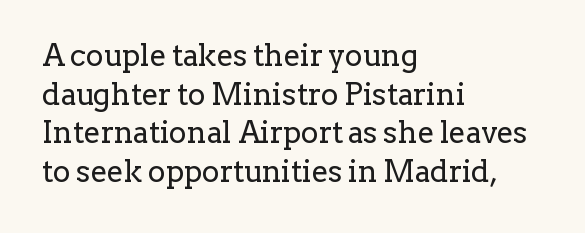
{"serif": "yes", "italic": "no", "bold": "no", "weight": "regular", "width": "normal", "stroke_contrast": "low", "x_height": "medium", "monospaced": "no", "underline": "no", "align": "left", "line_spacing": "normal", "line_spacing_ratio": 1.29, "letter_spacing": "normal", "letter_spacing_em": 0.0, "glyph_px": 30}
